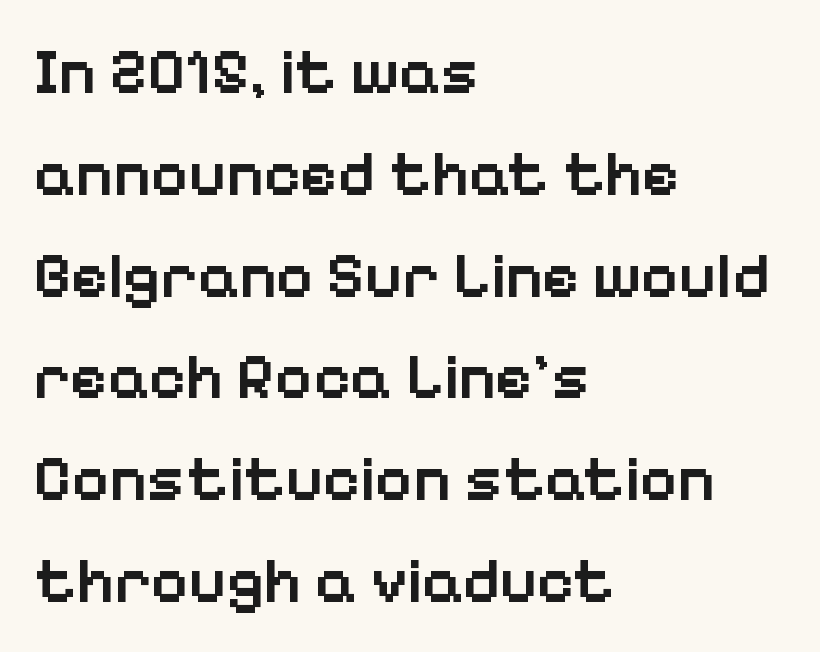
Is this a fixed-width face? No — the glyphs have proportional, varying widths. What kind of face is this? One without serifs — a sans. Students, this is semibold: more ink than regular, less than bold. Is the letter spacing exaggerated? No — it looks like the ordinary default. Lines of text with bare space underneath.
